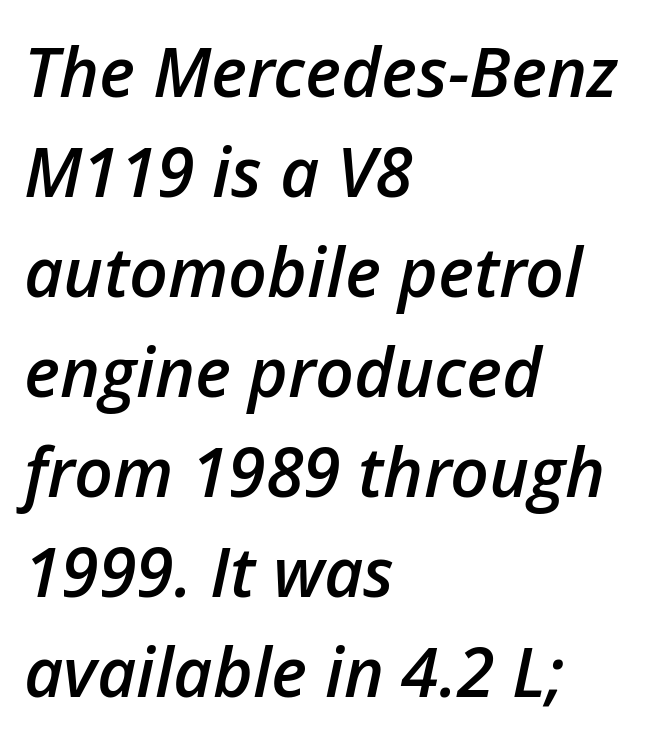
{"italic": "yes", "lean": "right", "slant_degrees": 12, "bold": "semi", "weight": "semibold", "width": "normal", "stroke_contrast": "low", "x_height": "medium", "monospaced": "no", "underline": "no", "align": "left", "line_spacing": "normal", "line_spacing_ratio": 1.47, "letter_spacing": "normal", "letter_spacing_em": 0.0, "glyph_px": 68}
